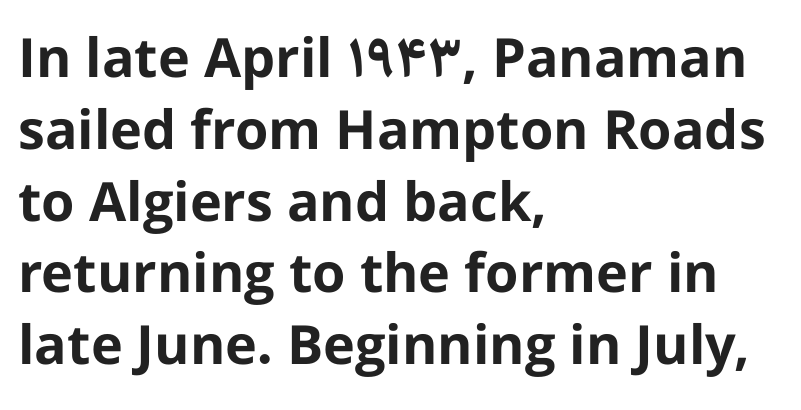
{"serif": "no", "italic": "no", "bold": "yes", "weight": "bold", "width": "normal", "stroke_contrast": "low", "x_height": "medium", "monospaced": "no", "underline": "no", "align": "left", "line_spacing": "normal", "line_spacing_ratio": 1.33, "letter_spacing": "normal", "letter_spacing_em": 0.0, "glyph_px": 54}
